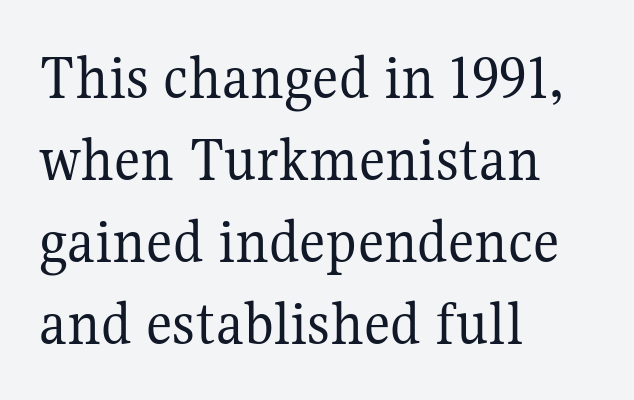
The image shows 65 px regular-weight serif type, upright; set left-aligned, normal line spacing (1.26x), normal letter spacing, not underlined; medium stroke contrast and a medium x-height.
